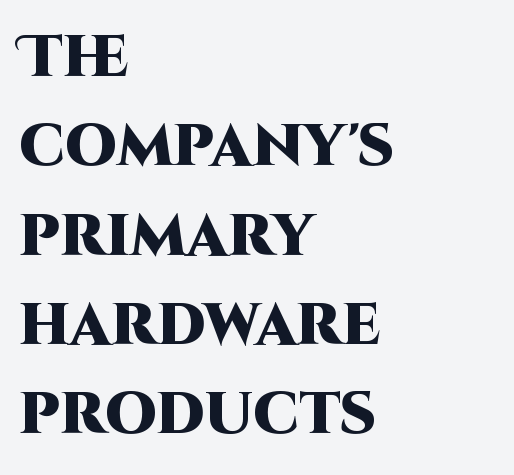
The image shows 58 px heavy sans-serif type, upright; set left-aligned, normal line spacing (1.54x), normal letter spacing, not underlined; high stroke contrast and a large x-height.
